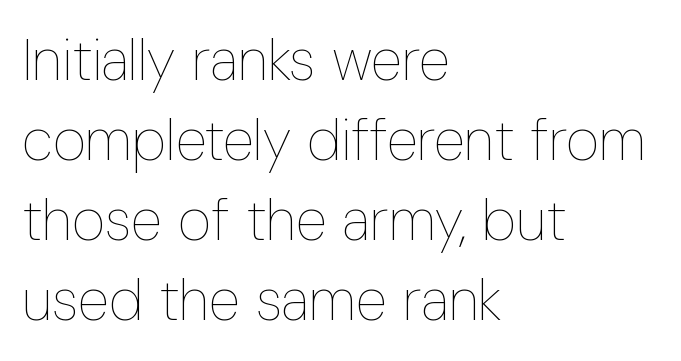
Q: Is the text bold? A: No.
Q: Is the text italic (slanted)? A: No, it is upright.
Q: Is the text underlined? A: No.
Q: How is the paragraph aligned? A: Left-aligned.
Q: Is the spacing between letters normal or unusually wide? A: Normal.
Q: Is the spacing between lines tight, normal or loose? A: Normal.
Q: Width (condensed, normal, or wide)? A: Condensed.
Q: Stroke contrast? A: Low.
Q: x-height? A: Medium.
Q: Monospaced? A: No.
